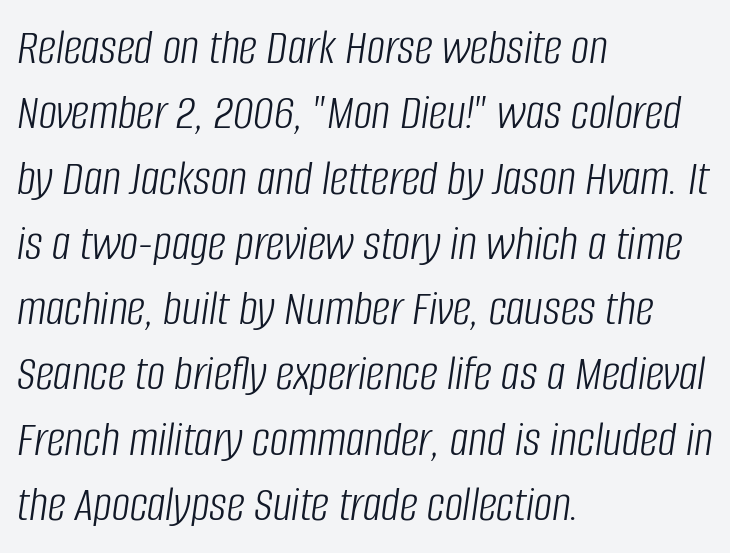
The image shows 51 px light, condensed type, italic (leaning right); set left-aligned, normal line spacing (1.28x), normal letter spacing, not underlined; low stroke contrast and a large x-height.
